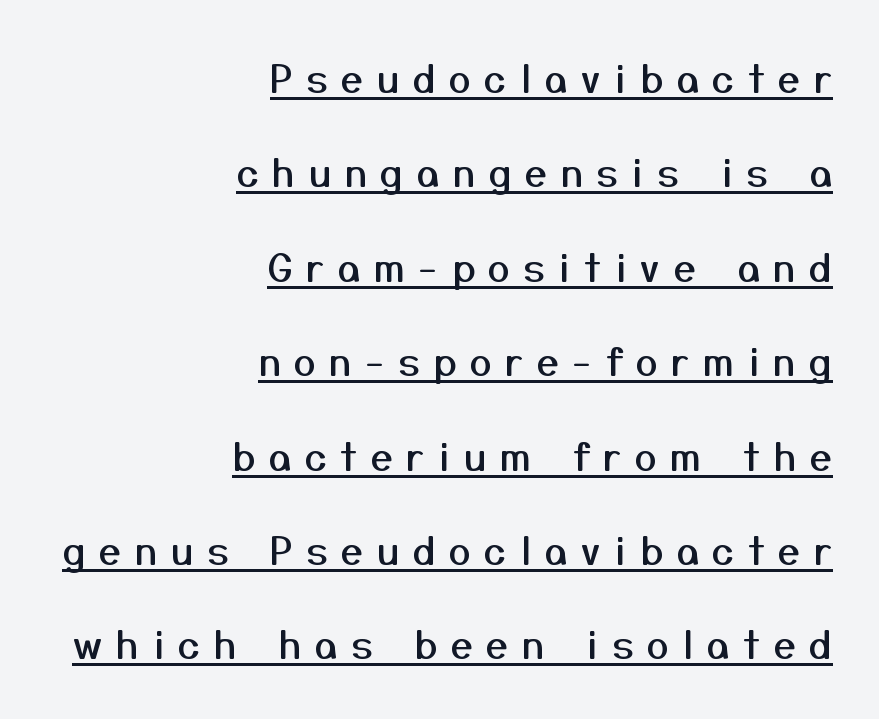
Q: Is the text italic (slanted)? A: No, it is upright.
Q: Is the typeface a serif or a sans-serif typeface? A: Sans-serif.
Q: Is the text underlined? A: Yes.
Q: How is the paragraph aligned? A: Right-aligned.
Q: Is the spacing between letters normal or unusually wide? A: Unusually wide.
Q: Is the spacing between lines tight, normal or loose? A: Loose.
Q: Width (condensed, normal, or wide)? A: Normal.
Q: Stroke contrast? A: Medium.
Q: x-height? A: Medium.
Q: Monospaced? A: No.
